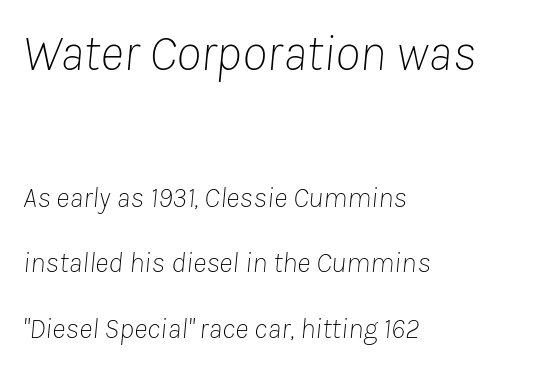
Q: Is the text bold? A: No.
Q: Is the text italic (slanted)? A: Yes, it leans right by about 8 degrees.
Q: Is the text underlined? A: No.
Q: How is the paragraph aligned? A: Left-aligned.
Q: Is the spacing between letters normal or unusually wide? A: Normal.
Q: Is the spacing between lines tight, normal or loose? A: Loose.
Q: Which block of text is set in a larger size, the first (top) or the second (bottom)? A: The first (top) one.
Q: Width (condensed, normal, or wide)? A: Normal.
Q: Stroke contrast? A: Low.
Q: x-height? A: Medium.
Q: Monospaced? A: No.
